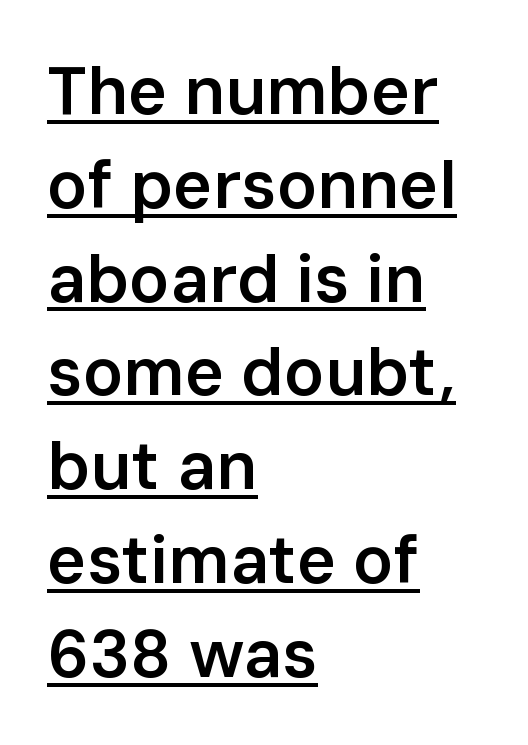
Q: Is the text bold? A: Semi-bold.
Q: Is the text italic (slanted)? A: No, it is upright.
Q: Is the typeface a serif or a sans-serif typeface? A: Sans-serif.
Q: Is the text underlined? A: Yes.
Q: How is the paragraph aligned? A: Left-aligned.
Q: Is the spacing between letters normal or unusually wide? A: Normal.
Q: Is the spacing between lines tight, normal or loose? A: Normal.
Q: Width (condensed, normal, or wide)? A: Normal.
Q: Stroke contrast? A: Low.
Q: x-height? A: Medium.
Q: Monospaced? A: No.
